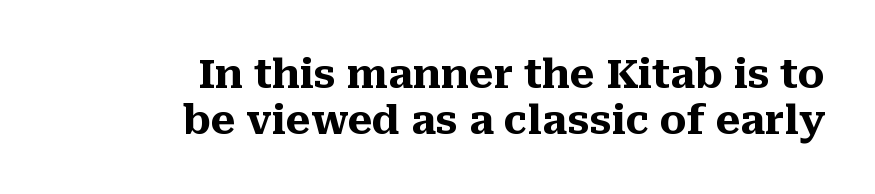
The image shows 40 px heavy serif type, upright; set right-aligned, tight line spacing (1.14x), normal letter spacing, not underlined; medium stroke contrast and a medium x-height.
